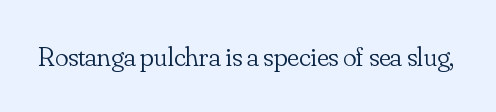
The image shows 28 px light serif type, upright; set normal letter spacing, not underlined; low stroke contrast and a small x-height.
